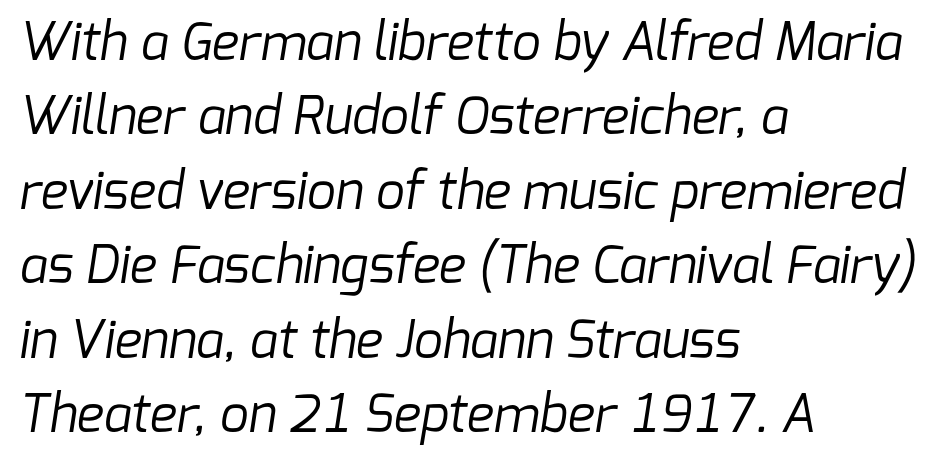
Type without underlining. A typesetter would label this face a sans. Rows of type keep a routine distance in the vertical direction. Short and long lines alike share a common starting point at left. The strokes carry an ordinary text weight at most.
